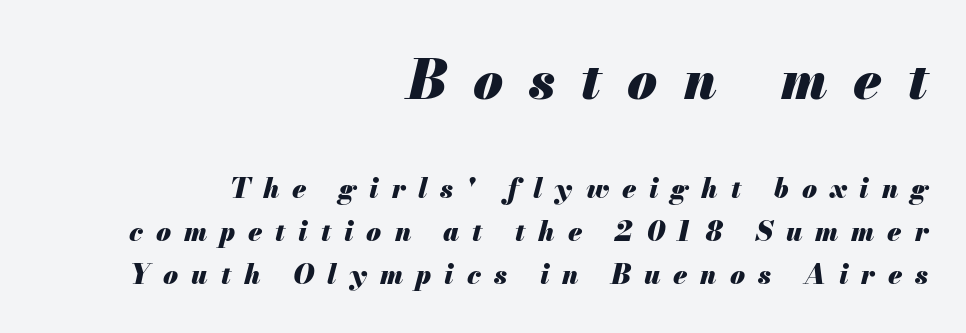
{"italic": "yes", "lean": "right", "slant_degrees": 13, "bold": "yes", "weight": "heavy", "width": "normal", "stroke_contrast": "medium", "x_height": "small", "monospaced": "no", "underline": "no", "align": "right", "line_spacing": "normal", "line_spacing_ratio": 1.59, "letter_spacing": "wide", "letter_spacing_em": 0.48, "larger_block": "first", "size_ratio": 2.0, "glyph_px": 54}
